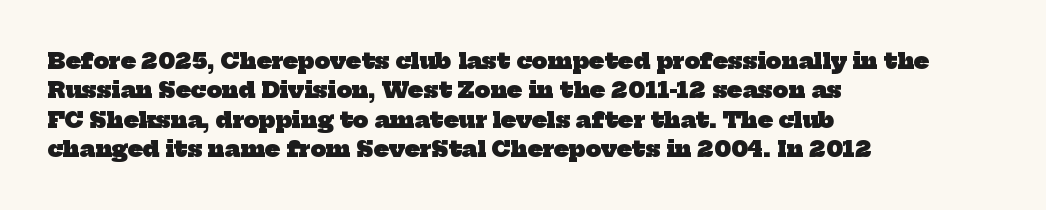
The image shows 22 px bold type; set left-aligned, normal line spacing (1.33x), normal letter spacing, not underlined.
